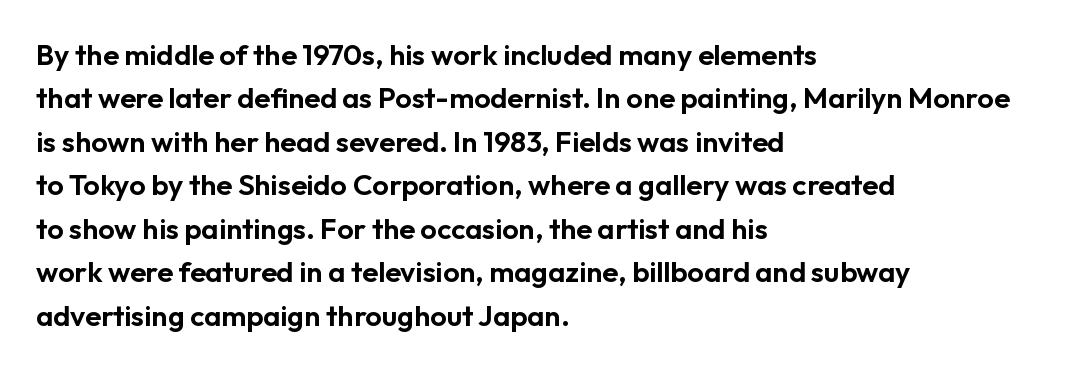
Successive baselines arrive at the customary interval. Characters follow at the spacing the type designer built in. The space directly below the letters is spotless. I'd call this a sans setting — the letters go barefoot. Each line starts at the same left margin while the right side varies. Posture: straight, roman, zero tilt.
